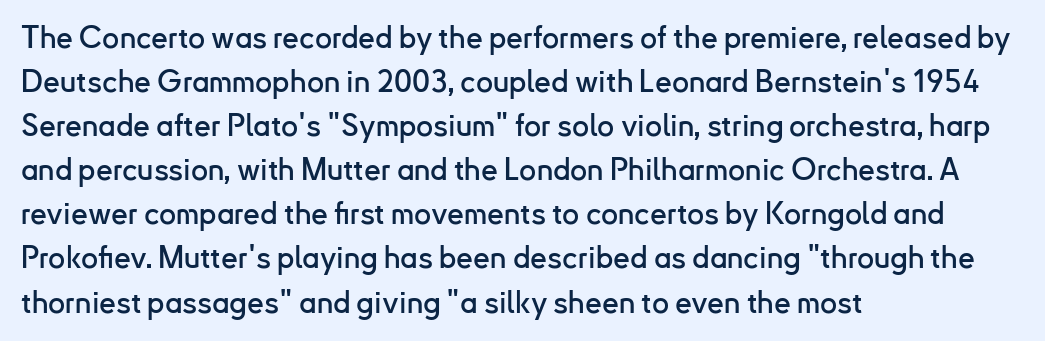
The image shows 30 px sans-serif type, upright; set left-aligned, normal line spacing (1.47x), normal letter spacing, not underlined; low stroke contrast and a small x-height.
